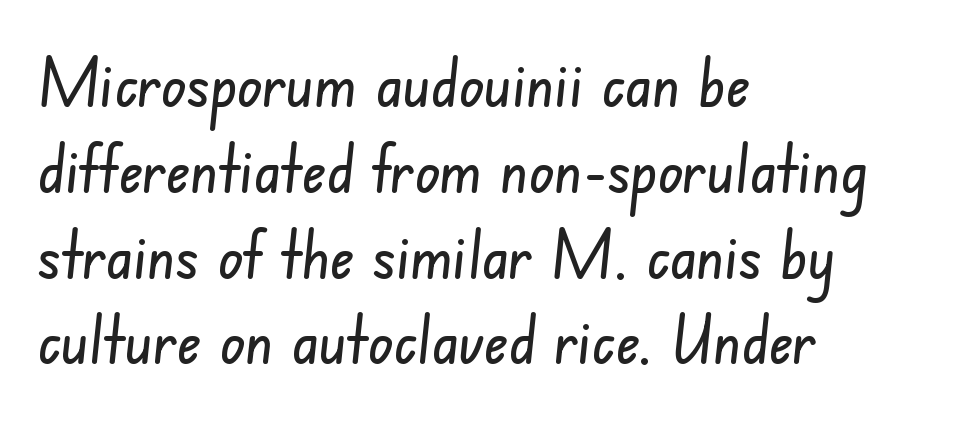
The image shows 66 px condensed sans-serif type; set left-aligned, normal line spacing (1.3x), normal letter spacing, not underlined; low stroke contrast and a small x-height.
